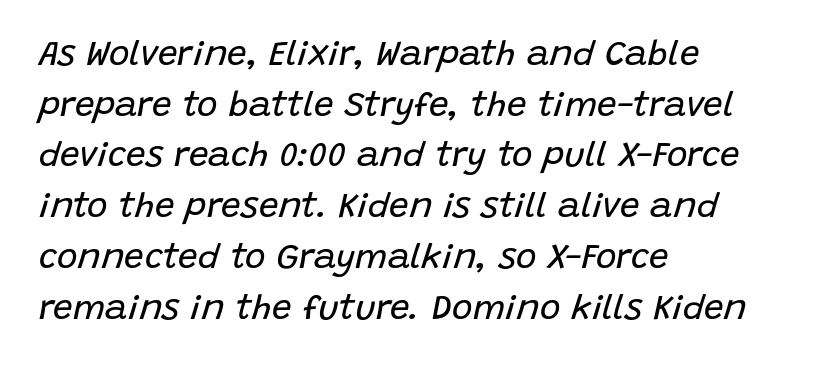
Does the leading feel generous? No, just average. How are the letters spaced? Ordinarily, with no added tracking. Teacher's note: observe the even left margin — that is flush-left alignment. Quick note: underline off. Counters stay open thanks to moderate or lighter strokes.
